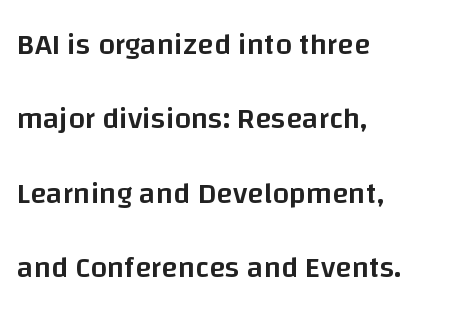
{"serif": "no", "italic": "no", "bold": "semi", "weight": "semibold", "width": "normal", "stroke_contrast": "low", "x_height": "large", "monospaced": "no", "underline": "no", "align": "left", "line_spacing": "loose", "line_spacing_ratio": 2.48, "letter_spacing": "normal", "letter_spacing_em": 0.0, "glyph_px": 30}
